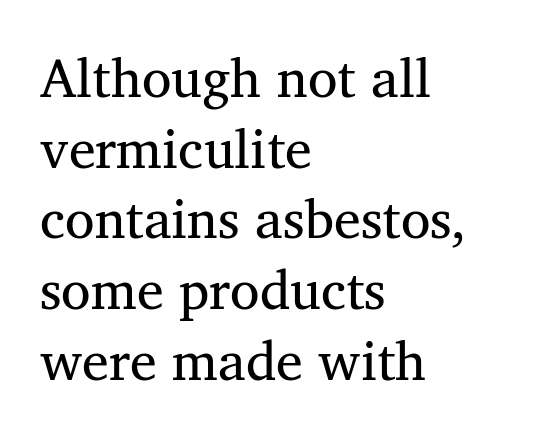
Q: Is the text bold? A: No.
Q: Is the typeface a serif or a sans-serif typeface? A: Serif.
Q: Is the text underlined? A: No.
Q: How is the paragraph aligned? A: Left-aligned.
Q: Is the spacing between letters normal or unusually wide? A: Normal.
Q: Is the spacing between lines tight, normal or loose? A: Normal.
Q: Width (condensed, normal, or wide)? A: Normal.
Q: Stroke contrast? A: Medium.
Q: x-height? A: Medium.
Q: Monospaced? A: No.
